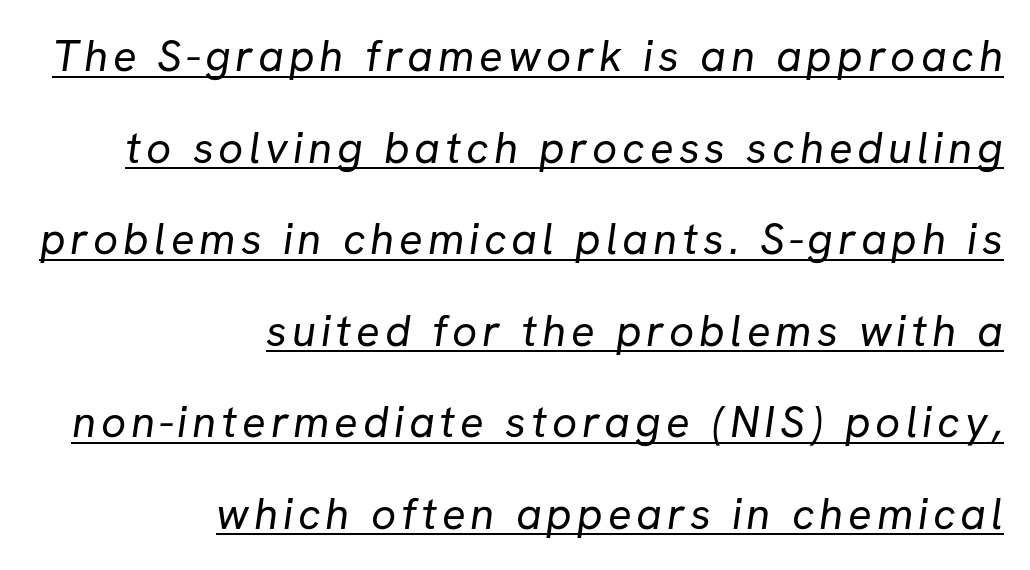
The image shows 44 px regular-weight sans-serif type; set right-aligned, loose line spacing (2.08x), underlined; low stroke contrast and a medium x-height.
